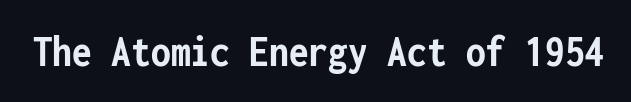
{"serif": "no", "italic": "no", "bold": "yes", "weight": "semibold", "width": "condensed", "stroke_contrast": "low", "x_height": "medium", "monospaced": "yes", "underline": "no", "letter_spacing": "normal", "letter_spacing_em": 0.0, "glyph_px": 45}
